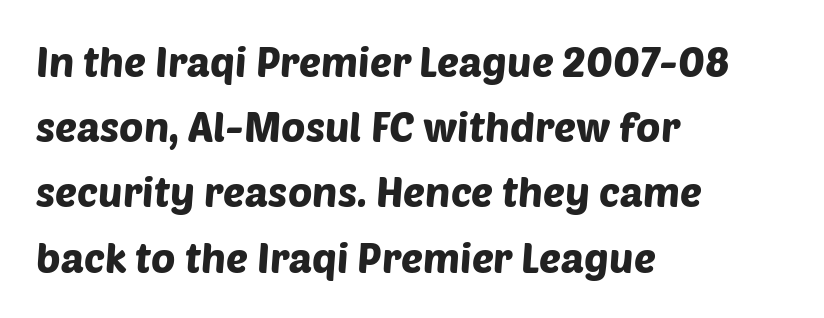
The face used here is proportionally spaced, like ordinary book or web type. This rendering employs a face without finishing strokes, i.e., a sans-serif. The gap between lines stays unmarked. Leading: standard. One-word summary of the alignment: left.
